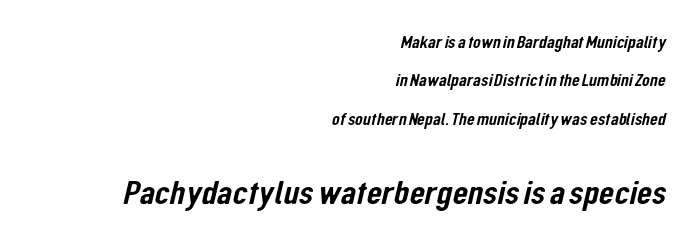
Q: Is the typeface a serif or a sans-serif typeface? A: Sans-serif.
Q: Is the text underlined? A: No.
Q: How is the paragraph aligned? A: Right-aligned.
Q: Is the spacing between letters normal or unusually wide? A: Normal.
Q: Is the spacing between lines tight, normal or loose? A: Loose.
Q: Which block of text is set in a larger size, the first (top) or the second (bottom)? A: The second (bottom) one.
Q: Width (condensed, normal, or wide)? A: Condensed.
Q: Stroke contrast? A: Low.
Q: x-height? A: Medium.
Q: Monospaced? A: No.
